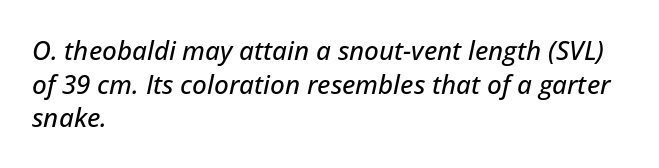
The image shows 26 px text type, italic (leaning right); set left-aligned, normal line spacing (1.29x), normal letter spacing, not underlined.
